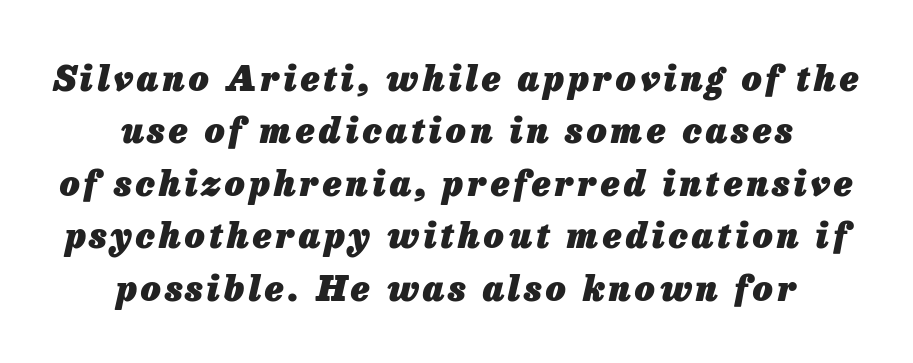
The image shows 35 px heavy type, italic (leaning right); set centered, normal line spacing (1.5x), not underlined; low stroke contrast and a medium x-height.
